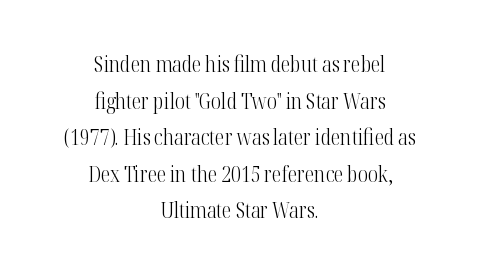
The image shows 21 px text type, upright; set centered, line spacing 1.74x, normal letter spacing, not underlined.
